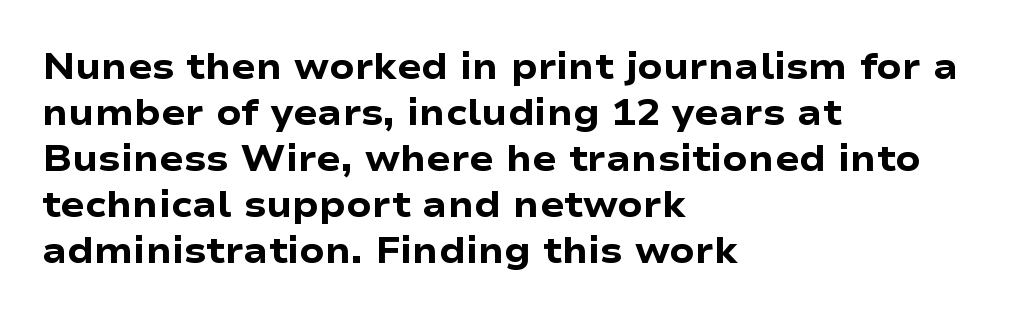
Underline: absent. Is the type bold? Yes — the strokes are clearly thick and heavy. Evenly set lines give the paragraph a standard silhouette. Regarding serifs, this sample does without them.
